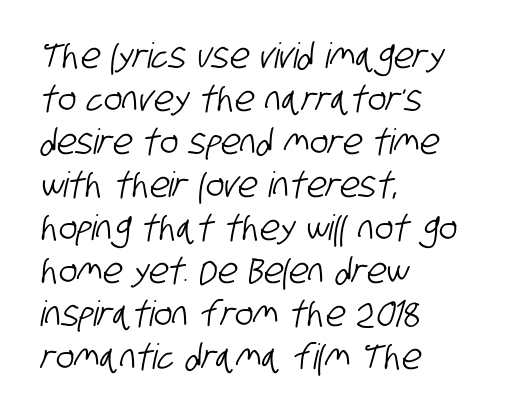
{"serif": "no", "width": "condensed", "stroke_contrast": "low", "x_height": "large", "monospaced": "no", "underline": "no", "align": "left", "line_spacing_ratio": 1.23, "letter_spacing": "normal", "letter_spacing_em": 0.0, "glyph_px": 35}
